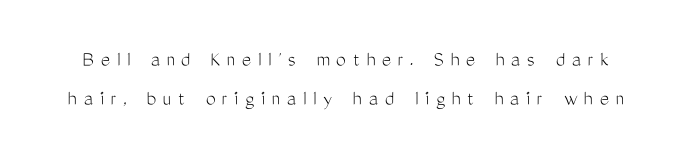
Unmarked baselines from the first word to the last. What stands out about the letter spacing? Its width — letters are far apart. Does the lettering tilt? It doesn't — this is upright. Stems and bowls with no extra thickness — not bold.
